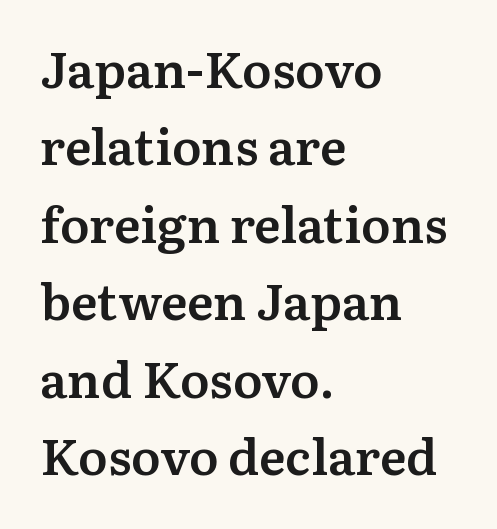
Any mark beneath the type? The region is blank. Does the type have serifs? Yes, each stem ends in a small foot. This sample is left-justified, so line endings fall wherever the words run out. Looks like regular typesetting: each glyph gets only the width it needs. The lettering holds an erect, upright posture throughout.
